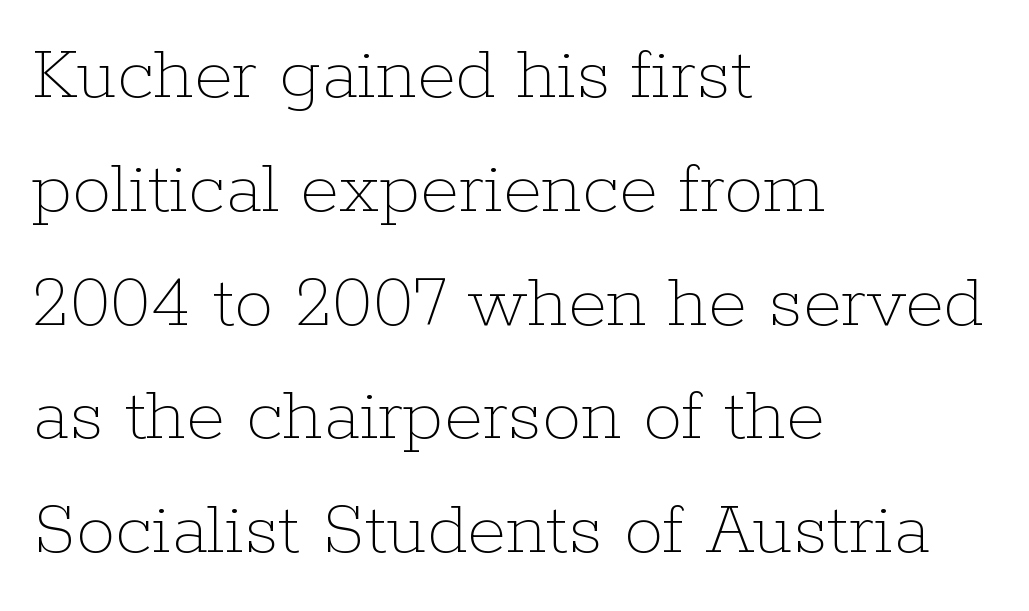
{"italic": "no", "bold": "no", "weight": "thin", "width": "normal", "stroke_contrast": "low", "x_height": "medium", "monospaced": "no", "underline": "no", "align": "left", "line_spacing": "normal", "line_spacing_ratio": 1.44, "letter_spacing": "normal", "letter_spacing_em": 0.0, "glyph_px": 79}
